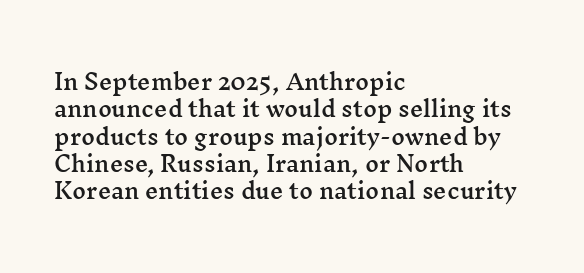
The image shows 21 px text type, upright; set left-aligned, normal line spacing (1.3x), normal letter spacing, not underlined.
